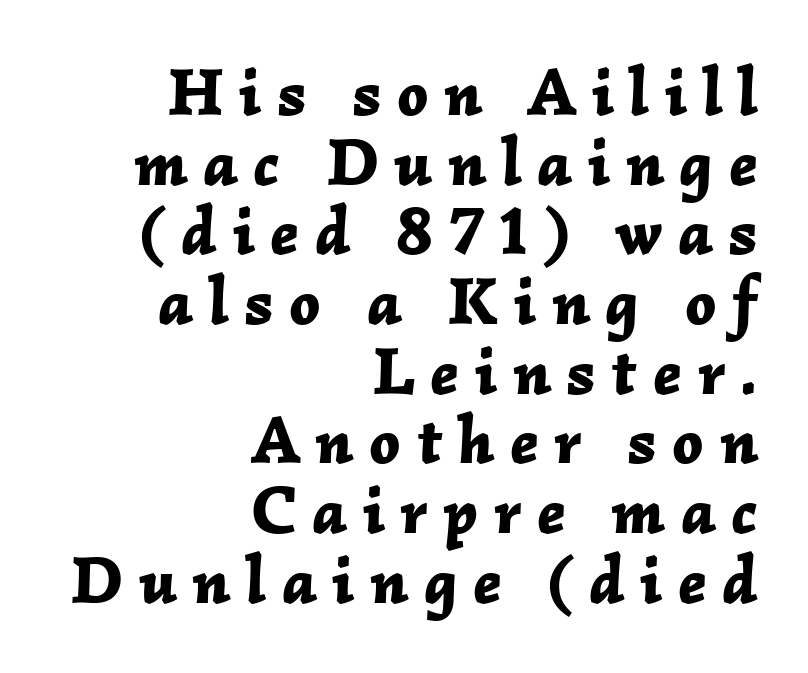
Bare-footed words on every line. Does the leading feel generous? Not at all — it's pinched. Is this a fixed-width face? No — the glyphs have proportional, varying widths. Observe the wide spacing: letters keep a clear distance from each other.
